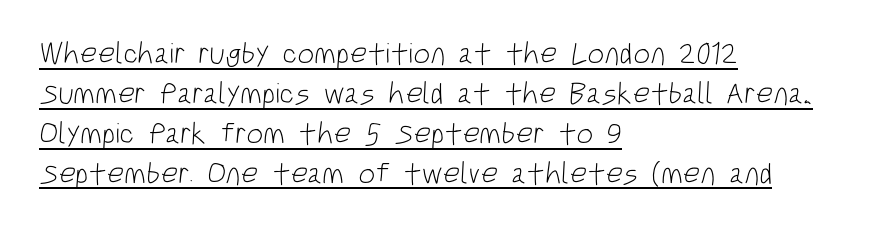
The image shows 30 px light, condensed sans-serif type; set left-aligned, normal line spacing (1.33x), normal letter spacing, underlined; low stroke contrast and a large x-height.
